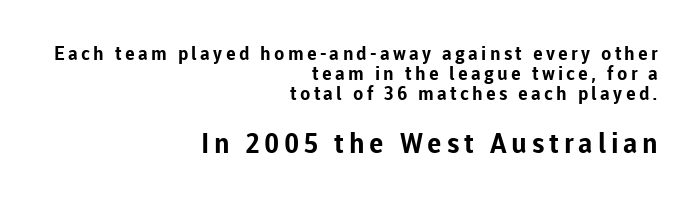
{"serif": "no", "italic": "no", "bold": "yes", "weight": "bold", "width": "normal", "stroke_contrast": "low", "x_height": "medium", "monospaced": "no", "underline": "no", "align": "right", "line_spacing": "tight", "line_spacing_ratio": 1.06, "larger_block": "second", "size_ratio": 1.47, "glyph_px": 28}
